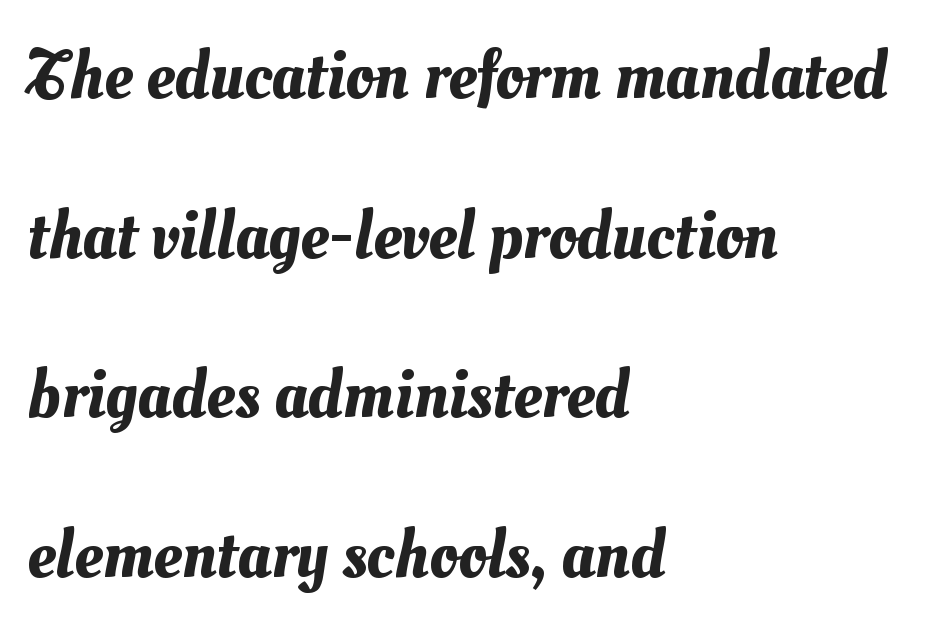
Q: Is the text underlined? A: No.
Q: How is the paragraph aligned? A: Left-aligned.
Q: Is the spacing between letters normal or unusually wide? A: Normal.
Q: Is the spacing between lines tight, normal or loose? A: Loose.
Q: Width (condensed, normal, or wide)? A: Normal.
Q: Stroke contrast? A: Medium.
Q: x-height? A: Small.
Q: Monospaced? A: No.
